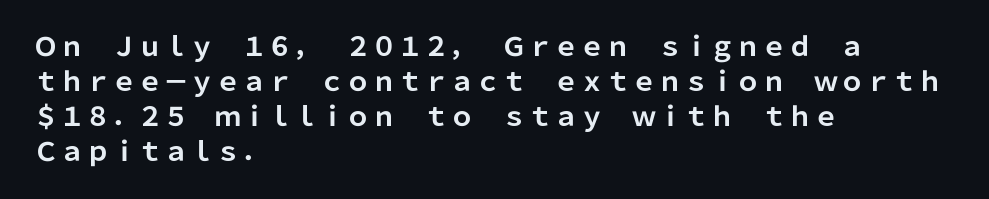
The image shows 26 px bold type, upright; set left-aligned, normal line spacing (1.35x), normal letter spacing, not underlined.
